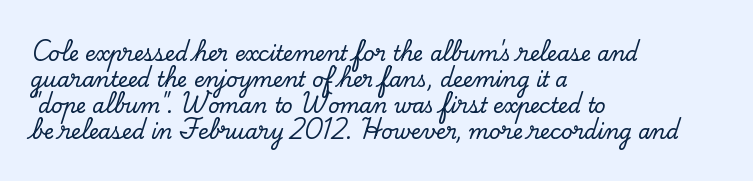
{"underline": "no", "align": "left", "line_spacing": "normal", "line_spacing_ratio": 1.3, "letter_spacing": "normal", "letter_spacing_em": 0.0, "glyph_px": 20}
